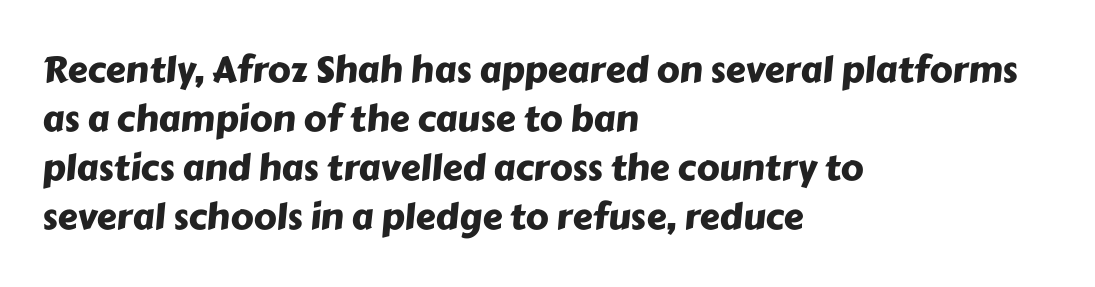
Typographically, this falls in the sans-serif category. Observe the ordinary spacing: letters are neighbours, not strangers. Rows of type keep a routine distance in the vertical direction. Line beginnings align vertically; line endings do not.
